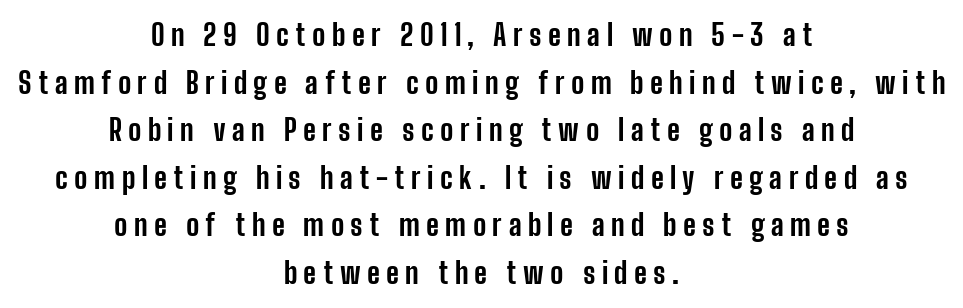
The passage shown is typed in a proportional face where columns would drift. Is the block centered? Yes — each line is placed symmetrically about the middle. Nope, not italic — everything's standing straight. As a designer I'd log this as weight 700, bold. What kind of face is this? One without serifs — a sans.
